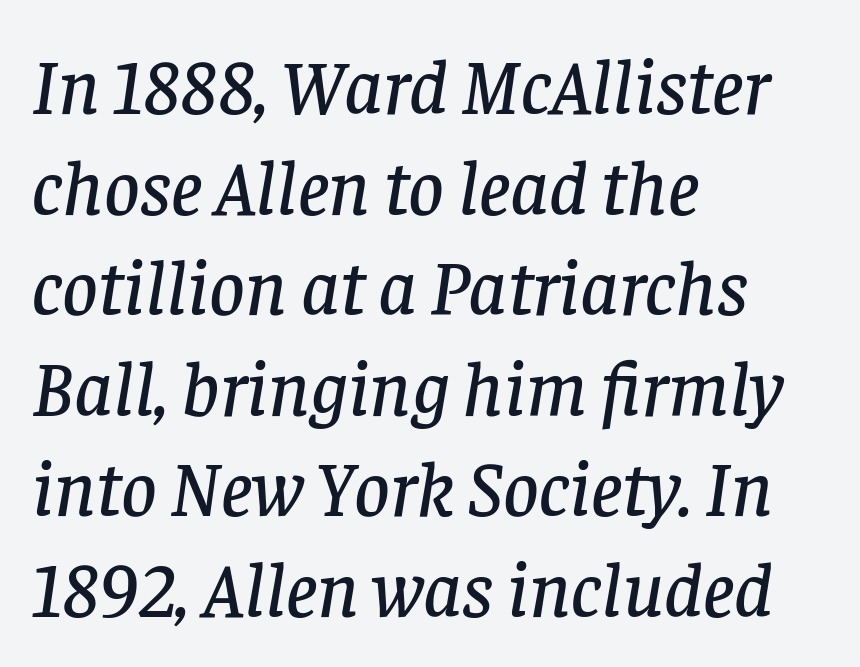
The image shows 78 px serif type, italic (leaning right); set left-aligned, normal line spacing (1.29x), normal letter spacing, not underlined; low stroke contrast and a large x-height.
